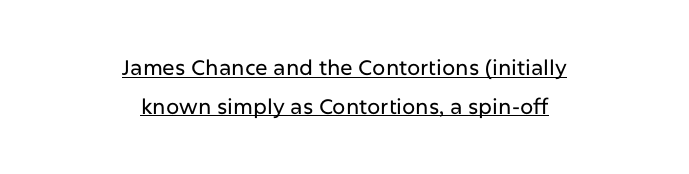
{"italic": "no", "underline": "yes", "align": "center", "line_spacing_ratio": 1.84, "letter_spacing": "normal", "letter_spacing_em": 0.0, "glyph_px": 21}
